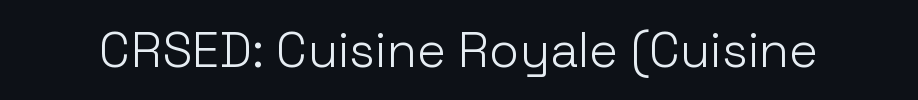
Ink coverage per letter is moderate at most. The glyphs are unaccompanied by any horizontal stroke below them. This is the regular roman posture of the typeface. Letter spacing: default.
